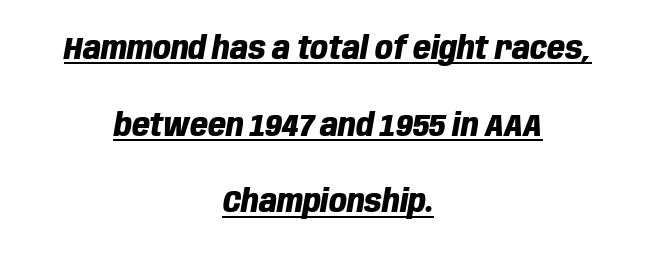
Q: Is the text bold? A: Yes.
Q: Is the text italic (slanted)? A: Yes, it leans right by about 10 degrees.
Q: Is the text underlined? A: Yes.
Q: How is the paragraph aligned? A: Centered.
Q: Is the spacing between letters normal or unusually wide? A: Normal.
Q: Is the spacing between lines tight, normal or loose? A: Loose.
Q: Width (condensed, normal, or wide)? A: Condensed.
Q: Stroke contrast? A: Low.
Q: x-height? A: Large.
Q: Monospaced? A: No.
